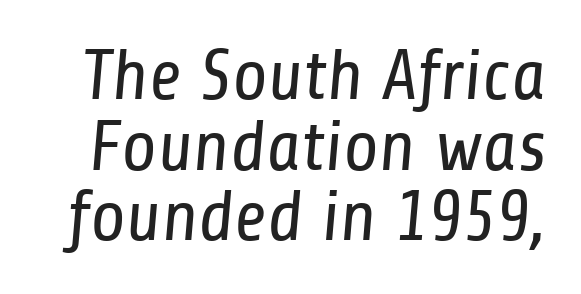
Q: Is the text bold? A: No.
Q: Is the typeface a serif or a sans-serif typeface? A: Sans-serif.
Q: Is the text underlined? A: No.
Q: Is the spacing between letters normal or unusually wide? A: Normal.
Q: Is the spacing between lines tight, normal or loose? A: Tight.
Q: Width (condensed, normal, or wide)? A: Condensed.
Q: Stroke contrast? A: Low.
Q: x-height? A: Medium.
Q: Monospaced? A: No.
